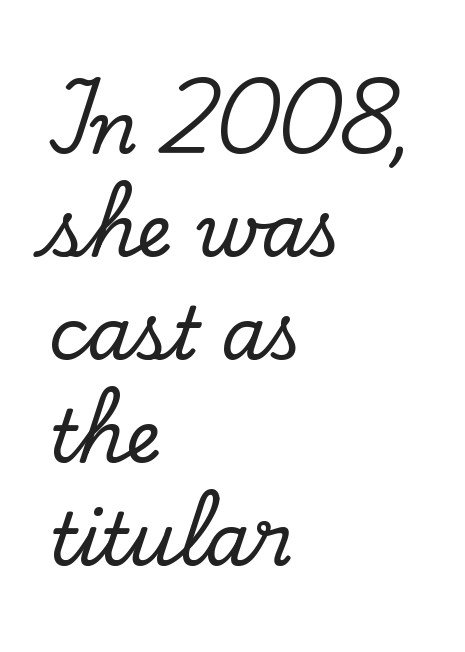
The passage shown is typed in a proportional face where columns would drift. Note: serifs present on the glyphs. Honestly, there is no underline to notice here at all. Honestly, the row spacing looks completely unremarkable. The paragraph has a hard left edge and a soft right edge.
